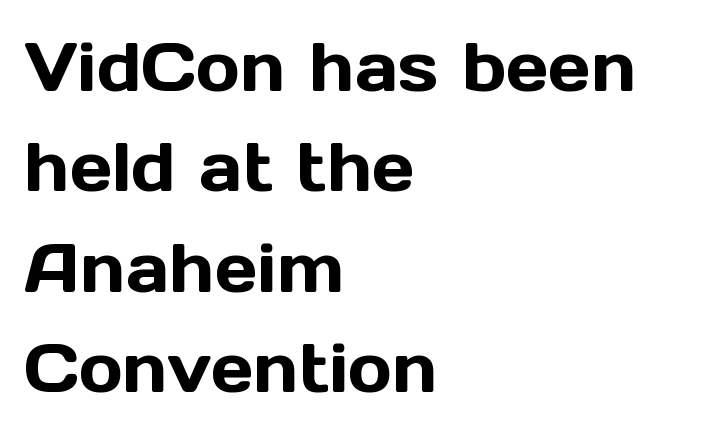
Here the designer chose a conventional face with non-uniform glyph widths. The letterforms sit shoulder to shoulder at normal distance. The gap between lines stays unmarked. Unlike italic type, these characters show no tilt at all. A student would call this left alignment; a typographer would say flush left, rag right. What's the leading like? Ordinary, nothing unusual.
